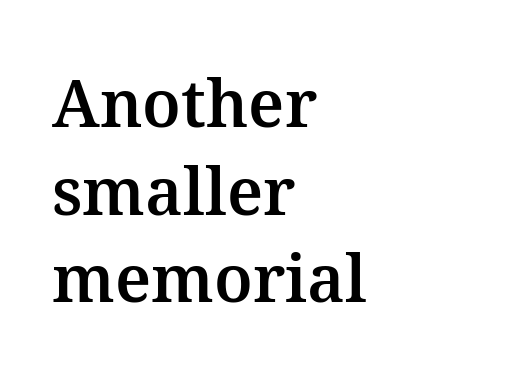
Q: Is the text italic (slanted)? A: No, it is upright.
Q: Is the typeface a serif or a sans-serif typeface? A: Serif.
Q: Is the text underlined? A: No.
Q: How is the paragraph aligned? A: Left-aligned.
Q: Is the spacing between letters normal or unusually wide? A: Normal.
Q: Is the spacing between lines tight, normal or loose? A: Normal.
Q: Width (condensed, normal, or wide)? A: Normal.
Q: Stroke contrast? A: Medium.
Q: x-height? A: Medium.
Q: Monospaced? A: No.
